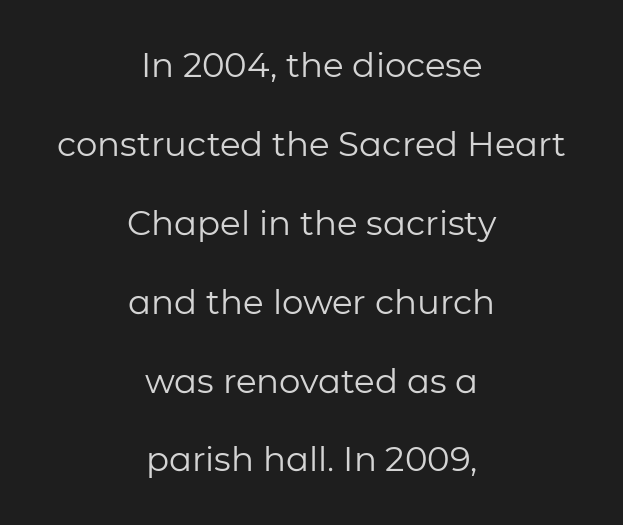
The image shows 34 px regular-weight sans-serif type, upright; set centered, loose line spacing (2.32x), normal letter spacing, not underlined; low stroke contrast and a medium x-height.
